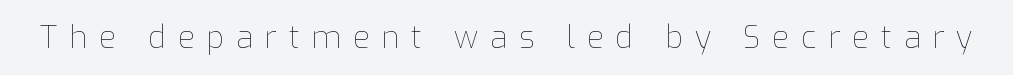
The image shows 31 px thin type, upright; set unusually wide letter spacing (+0.38 em), not underlined; low stroke contrast and a medium x-height.
